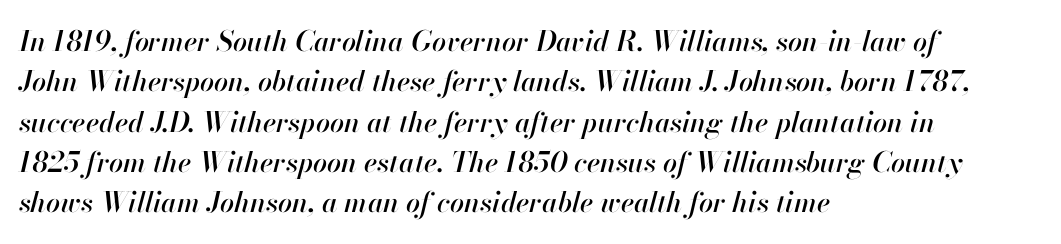
The image shows 28 px text type, italic (leaning right); set left-aligned, normal line spacing (1.44x), normal letter spacing, not underlined; high stroke contrast and a small x-height.
